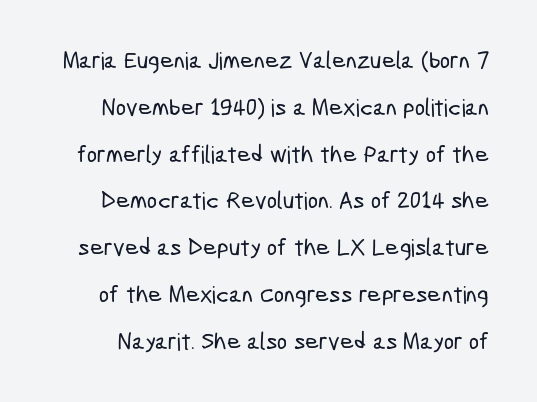
{"underline": "no", "line_spacing": "loose", "line_spacing_ratio": 1.95, "letter_spacing": "normal", "letter_spacing_em": 0.0, "glyph_px": 24}
